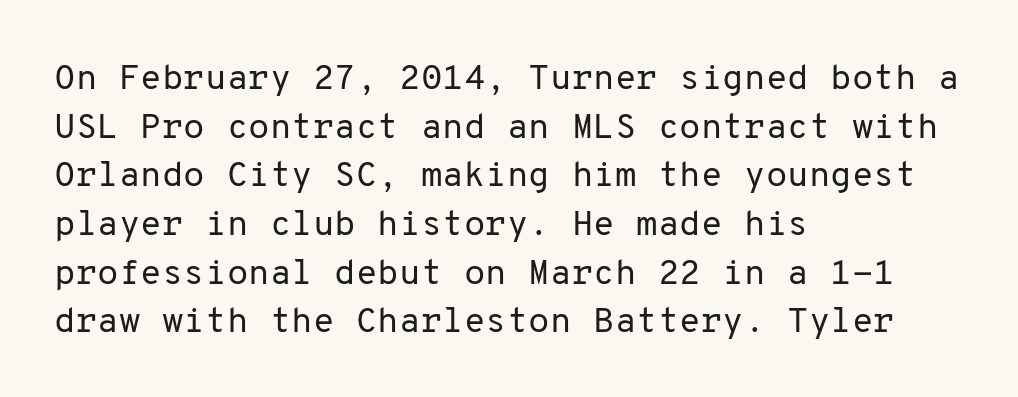
The image shows 35 px regular-weight sans-serif type, upright, monospaced; set left-aligned, normal line spacing (1.39x), normal letter spacing, not underlined; low stroke contrast and a medium x-height.
